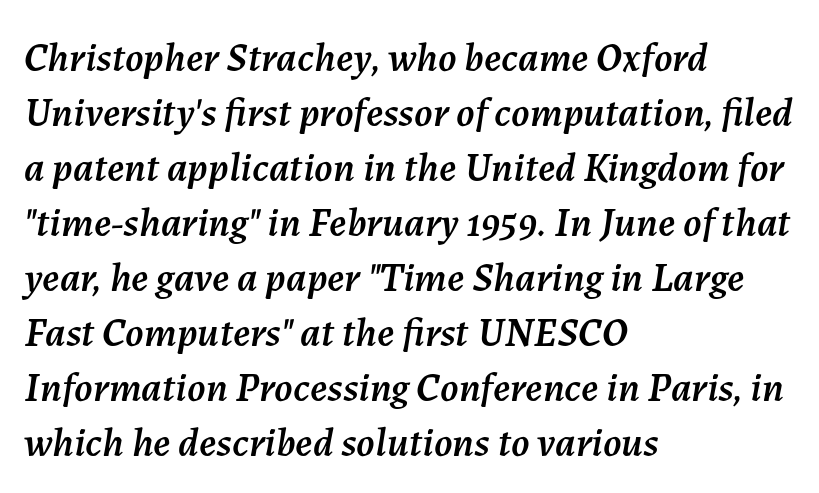
Q: Is the text italic (slanted)? A: Yes, it leans right by about 7 degrees.
Q: Is the text underlined? A: No.
Q: How is the paragraph aligned? A: Left-aligned.
Q: Is the spacing between letters normal or unusually wide? A: Normal.
Q: Is the spacing between lines tight, normal or loose? A: Normal.
Q: Width (condensed, normal, or wide)? A: Normal.
Q: Stroke contrast? A: Medium.
Q: x-height? A: Medium.
Q: Monospaced? A: No.
